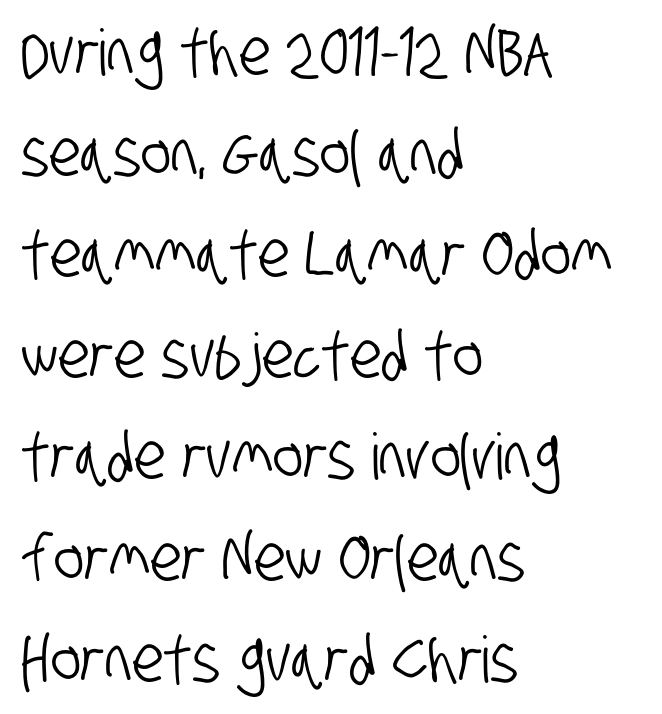
Q: Is the typeface a serif or a sans-serif typeface? A: Sans-serif.
Q: Is the text underlined? A: No.
Q: How is the paragraph aligned? A: Left-aligned.
Q: Is the spacing between letters normal or unusually wide? A: Normal.
Q: Is the spacing between lines tight, normal or loose? A: Normal.
Q: Width (condensed, normal, or wide)? A: Condensed.
Q: Stroke contrast? A: Low.
Q: x-height? A: Large.
Q: Monospaced? A: No.
